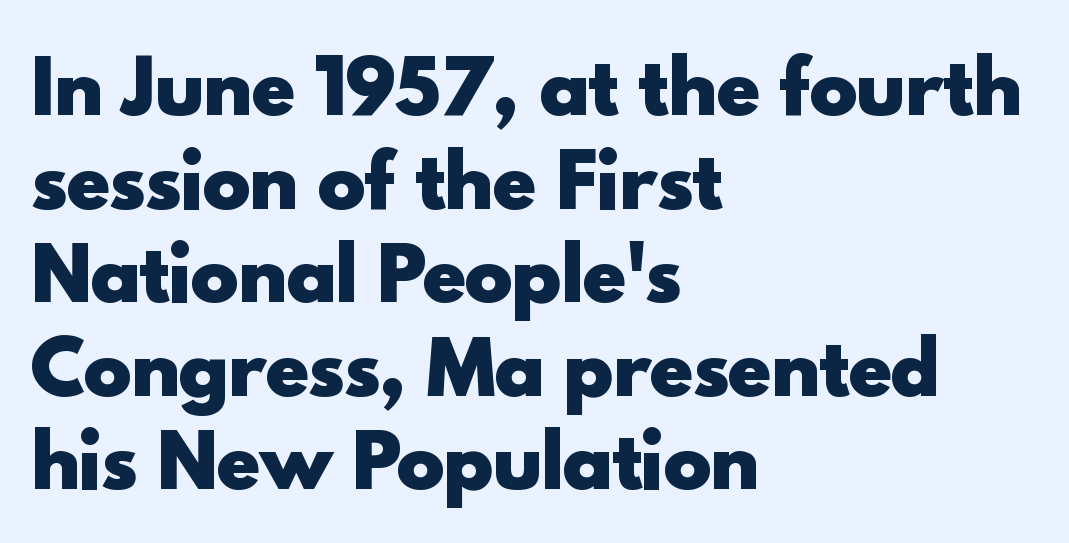
The image shows 72 px heavy sans-serif type, upright; set left-aligned, normal line spacing (1.3x), normal letter spacing, not underlined; a small x-height.
